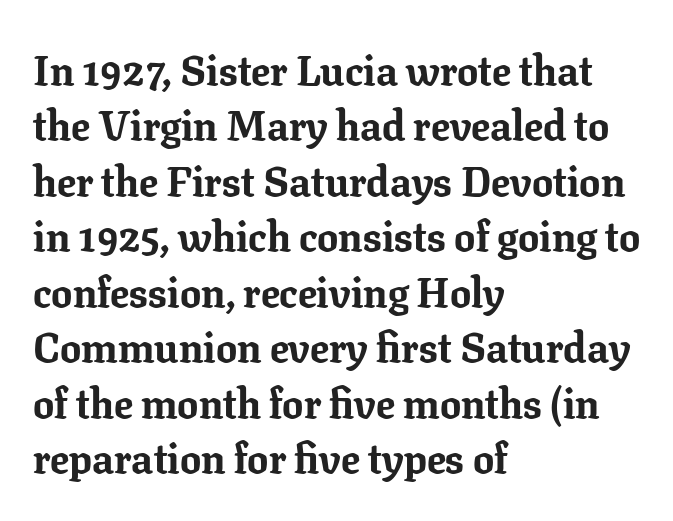
Q: Is the text bold? A: Yes.
Q: Is the text italic (slanted)? A: No, it is upright.
Q: Is the typeface a serif or a sans-serif typeface? A: Serif.
Q: Is the text underlined? A: No.
Q: How is the paragraph aligned? A: Left-aligned.
Q: Is the spacing between letters normal or unusually wide? A: Normal.
Q: Is the spacing between lines tight, normal or loose? A: Normal.
Q: Width (condensed, normal, or wide)? A: Normal.
Q: Stroke contrast? A: Low.
Q: x-height? A: Medium.
Q: Monospaced? A: No.
